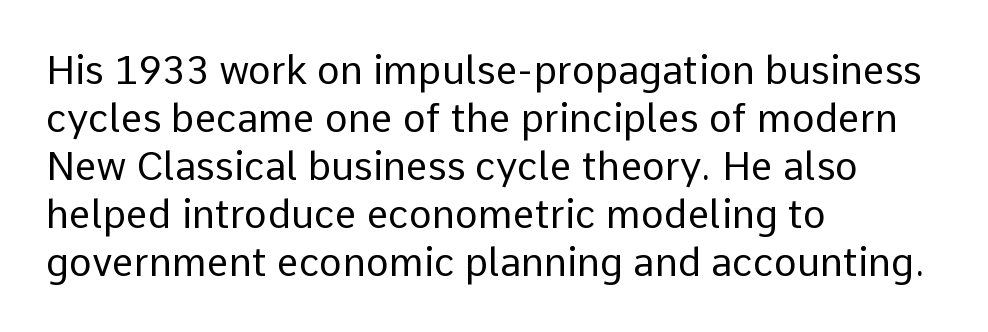
Q: Is the text bold? A: No.
Q: Is the text italic (slanted)? A: No, it is upright.
Q: Is the typeface a serif or a sans-serif typeface? A: Sans-serif.
Q: Is the text underlined? A: No.
Q: How is the paragraph aligned? A: Left-aligned.
Q: Is the spacing between letters normal or unusually wide? A: Normal.
Q: Width (condensed, normal, or wide)? A: Normal.
Q: Stroke contrast? A: Low.
Q: x-height? A: Medium.
Q: Monospaced? A: No.
